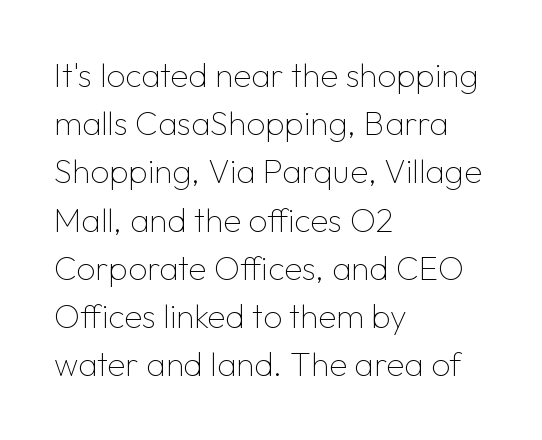
Q: Is the text bold? A: No.
Q: Is the text italic (slanted)? A: No, it is upright.
Q: Is the typeface a serif or a sans-serif typeface? A: Sans-serif.
Q: Is the text underlined? A: No.
Q: How is the paragraph aligned? A: Left-aligned.
Q: Is the spacing between letters normal or unusually wide? A: Normal.
Q: Is the spacing between lines tight, normal or loose? A: Normal.
Q: Width (condensed, normal, or wide)? A: Normal.
Q: Stroke contrast? A: Low.
Q: x-height? A: Medium.
Q: Monospaced? A: No.
